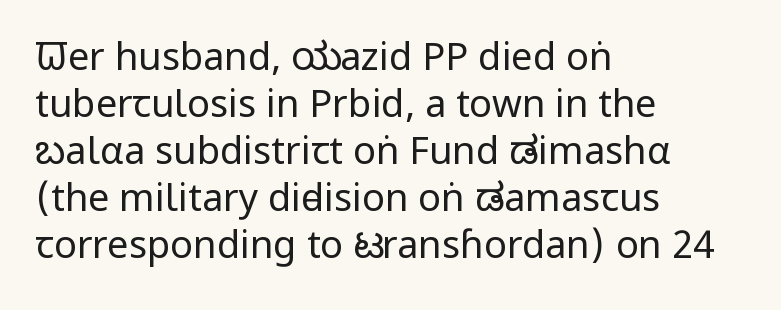
Nobody drew a line under any word here. Letters have the restrained weight of plain body copy at most. If you drew a line through each stem, it would be perfectly vertical. The text block is weighted toward the left margin, trailing off unevenly rightward. Spacing verdict: proportional, widths tailored to each character. The glyphs in this specimen are sans serif.
